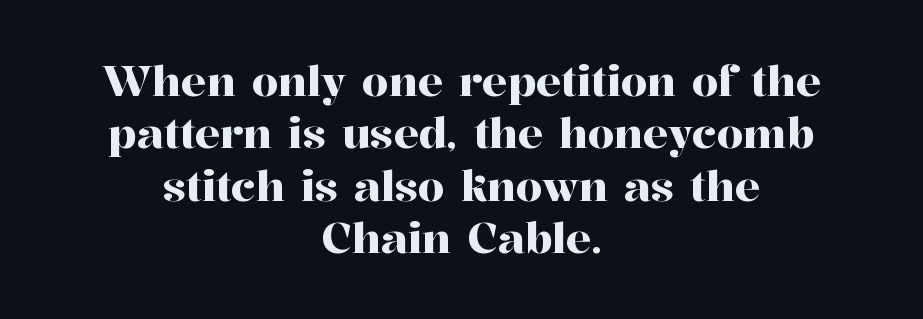
The vertical gap from one line to the next is medium. The characters display serif detailing at their extremities. The space beneath each line is pristine and unruled. This is the regular roman posture of the typeface.
